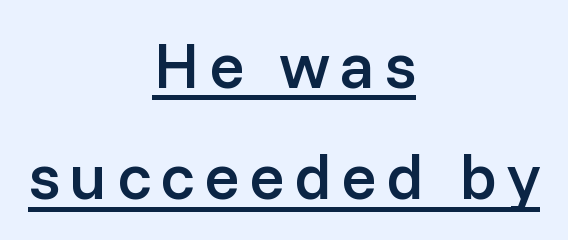
Q: Is the text bold? A: Semi-bold.
Q: Is the text italic (slanted)? A: No, it is upright.
Q: Is the typeface a serif or a sans-serif typeface? A: Sans-serif.
Q: Is the text underlined? A: Yes.
Q: How is the paragraph aligned? A: Centered.
Q: Width (condensed, normal, or wide)? A: Normal.
Q: Stroke contrast? A: Low.
Q: x-height? A: Medium.
Q: Monospaced? A: No.
